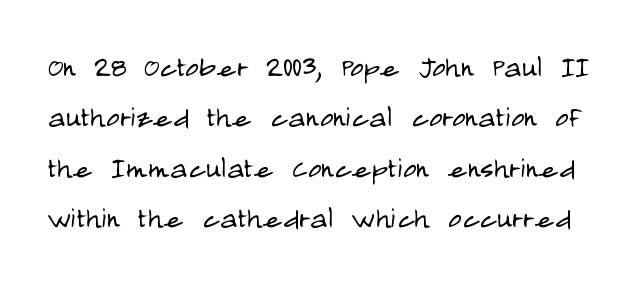
{"serif": "no", "italic": "no", "bold": "no", "weight": "light", "width": "condensed", "stroke_contrast": "low", "x_height": "large", "monospaced": "no", "underline": "no", "line_spacing": "normal", "line_spacing_ratio": 1.4, "letter_spacing": "normal", "letter_spacing_em": 0.0, "glyph_px": 36}
